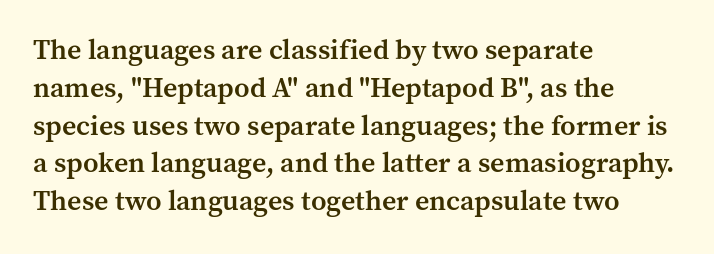
Q: Is the text bold? A: Semi-bold.
Q: Is the text italic (slanted)? A: No, it is upright.
Q: Is the typeface a serif or a sans-serif typeface? A: Serif.
Q: Is the text underlined? A: No.
Q: How is the paragraph aligned? A: Left-aligned.
Q: Is the spacing between letters normal or unusually wide? A: Normal.
Q: Is the spacing between lines tight, normal or loose? A: Normal.
Q: Width (condensed, normal, or wide)? A: Normal.
Q: Stroke contrast? A: Medium.
Q: x-height? A: Medium.
Q: Monospaced? A: No.
